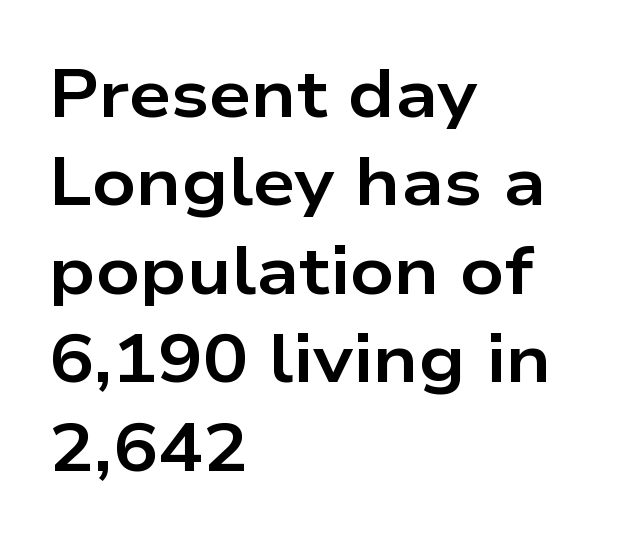
{"serif": "no", "italic": "no", "bold": "yes", "weight": "bold", "width": "wide", "stroke_contrast": "low", "x_height": "medium", "monospaced": "no", "underline": "no", "align": "left", "line_spacing": "normal", "line_spacing_ratio": 1.32, "letter_spacing": "normal", "letter_spacing_em": 0.0, "glyph_px": 67}
